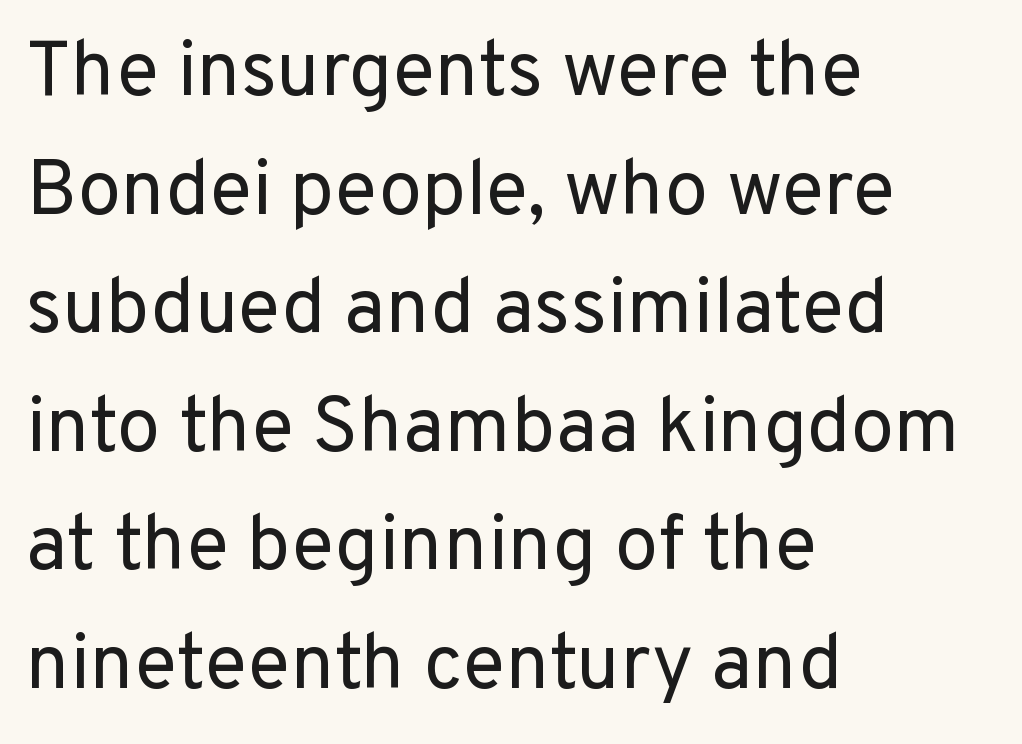
Here the designer chose a conventional face with non-uniform glyph widths. What stands out about the letter spacing? Nothing — it is the standard amount. The letters stand straight up with perfectly vertical stems. Check under the words: just untouched page. Honestly, the row spacing looks completely unremarkable. Heft: none added — not bold.
